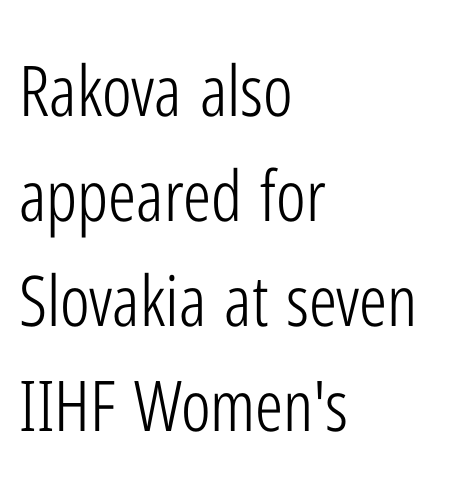
Q: Is the text bold? A: No.
Q: Is the text italic (slanted)? A: No, it is upright.
Q: Is the typeface a serif or a sans-serif typeface? A: Sans-serif.
Q: Is the text underlined? A: No.
Q: How is the paragraph aligned? A: Left-aligned.
Q: Is the spacing between letters normal or unusually wide? A: Normal.
Q: Is the spacing between lines tight, normal or loose? A: Normal.
Q: Width (condensed, normal, or wide)? A: Condensed.
Q: Stroke contrast? A: Low.
Q: x-height? A: Medium.
Q: Monospaced? A: No.
